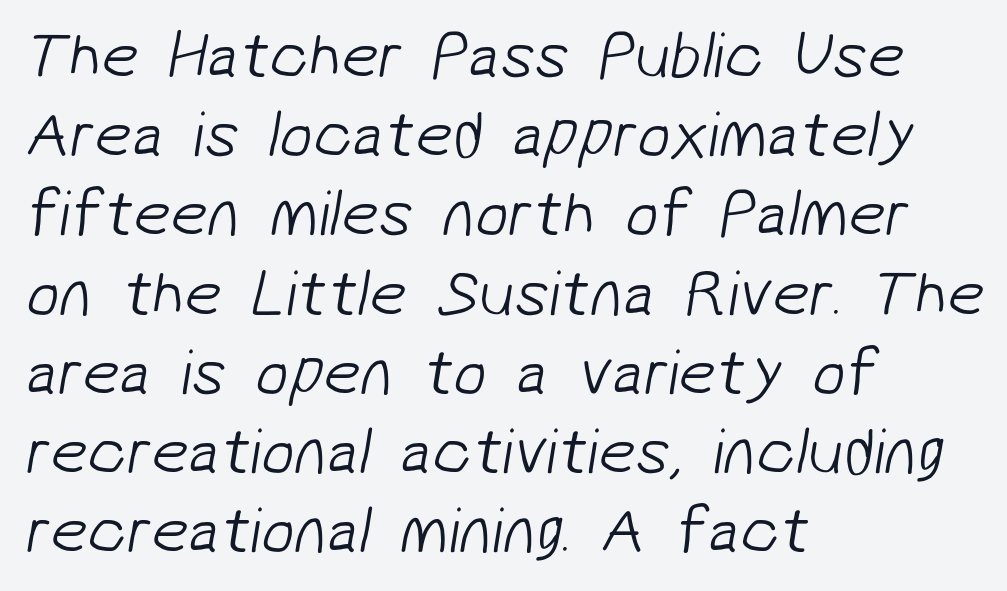
The image shows 66 px light sans-serif type; set left-aligned, line spacing 1.2x, normal letter spacing, not underlined; low stroke contrast and a medium x-height.
